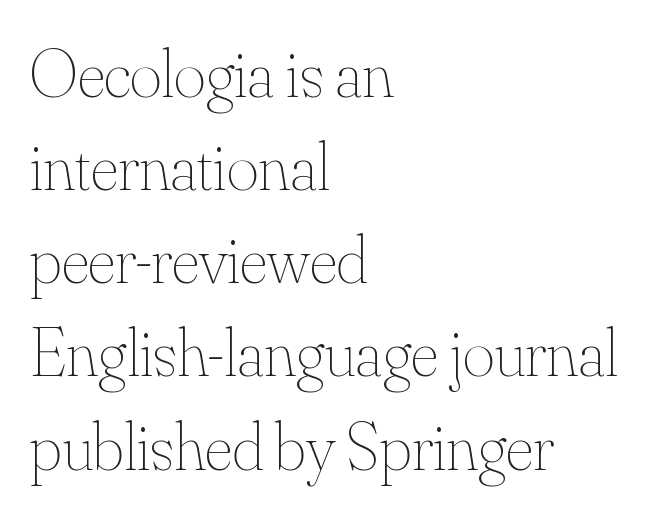
{"italic": "no", "bold": "no", "weight": "thin", "width": "normal", "stroke_contrast": "medium", "x_height": "small", "monospaced": "no", "underline": "no", "align": "left", "line_spacing": "normal", "line_spacing_ratio": 1.37, "letter_spacing": "normal", "letter_spacing_em": 0.0, "glyph_px": 68}
